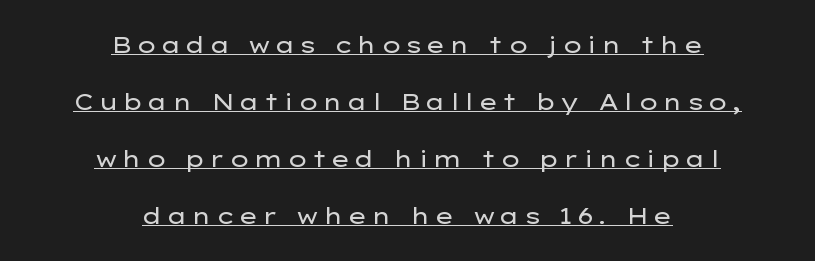
{"italic": "no", "bold": "no", "underline": "yes", "align": "center", "line_spacing": "loose", "line_spacing_ratio": 2.48, "glyph_px": 23}
